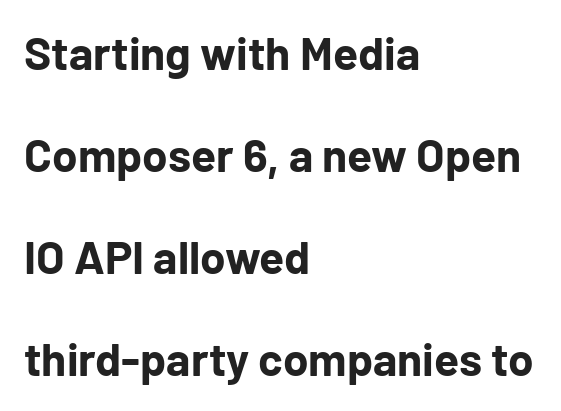
Short and long lines alike share a common starting point at left. The rendering shows plain stroke endings on the letterforms — a sans-serif design. You could fit nearly another row in the gap between these rows. The baseline area is clear. The line texture is even and compact thanks to regular tracking.
